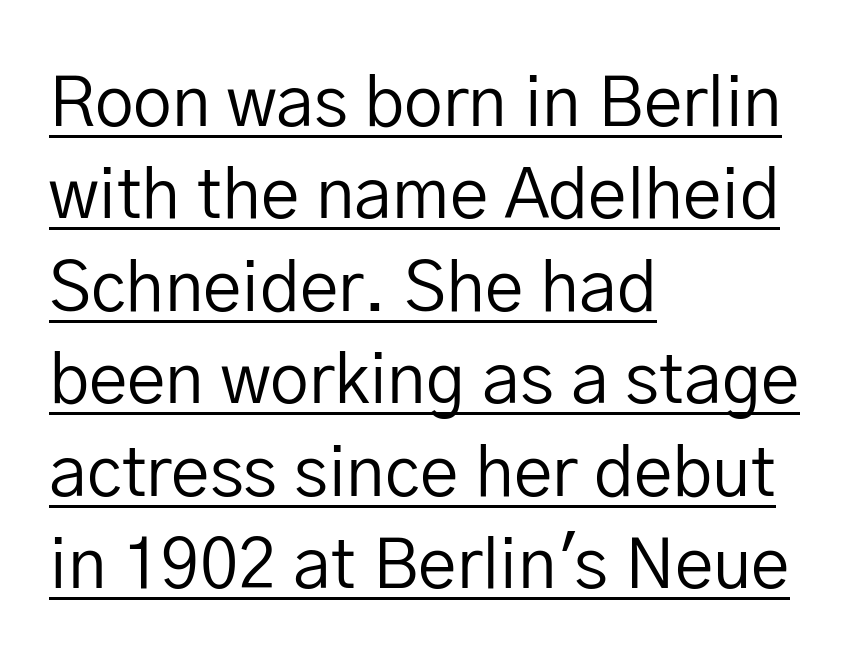
Think of a printed novel: that variable character pitch is what you see here. Line spacing here is normal. No extra tracking has been applied to these lines. The letters look calm and open, with moderate or lighter stems. The paragraph shown leans on its left margin. The rendered words wear a rule along their underside.
